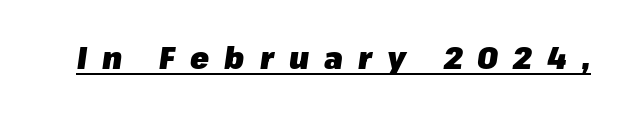
The image shows 31 px heavy type, italic (leaning right); set unusually wide letter spacing (+0.49 em), underlined; low stroke contrast and a medium x-height.
